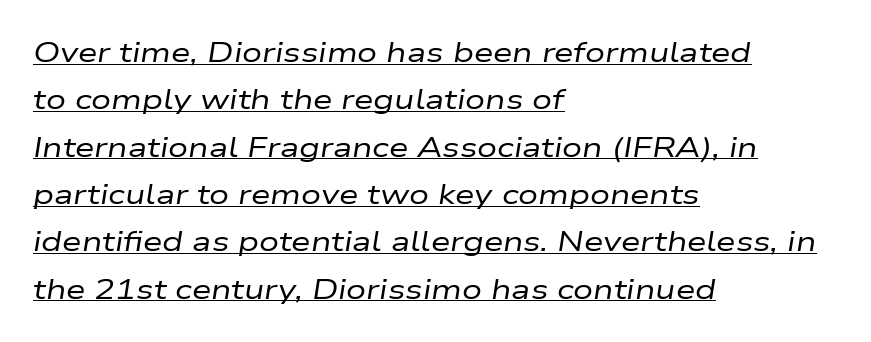
The image shows 28 px regular-weight, wide type, italic (leaning right); set left-aligned, normal line spacing (1.69x), normal letter spacing, underlined; low stroke contrast and a medium x-height.
